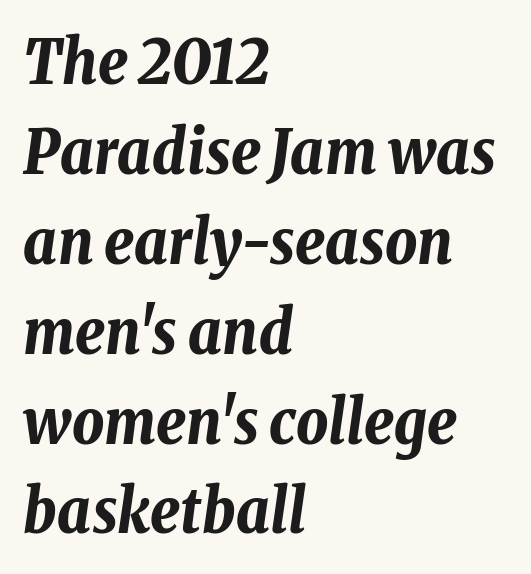
{"italic": "yes", "lean": "right", "slant_degrees": 8, "bold": "yes", "weight": "bold", "width": "condensed", "stroke_contrast": "low", "x_height": "medium", "monospaced": "no", "underline": "no", "align": "left", "line_spacing": "normal", "line_spacing_ratio": 1.45, "letter_spacing": "normal", "letter_spacing_em": 0.0, "glyph_px": 62}
